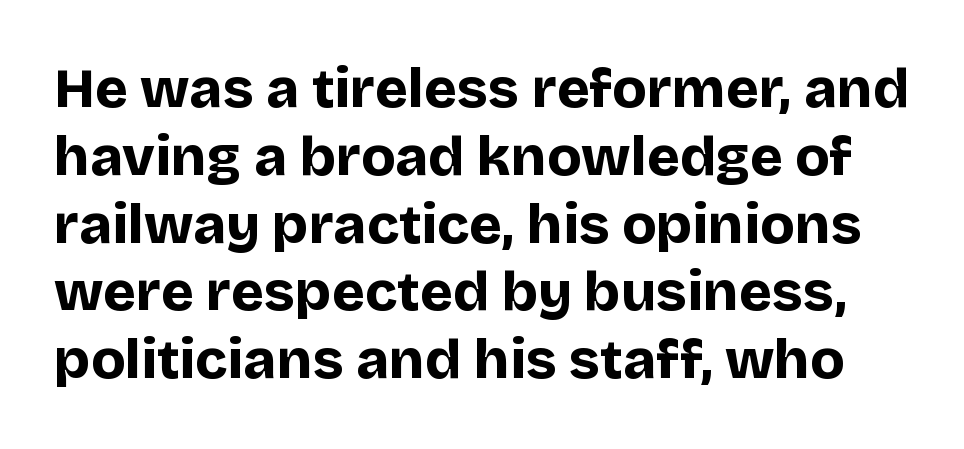
{"serif": "no", "italic": "no", "bold": "yes", "weight": "bold", "width": "normal", "stroke_contrast": "low", "x_height": "large", "monospaced": "no", "underline": "no", "line_spacing_ratio": 1.21, "letter_spacing": "normal", "letter_spacing_em": 0.0, "glyph_px": 56}
